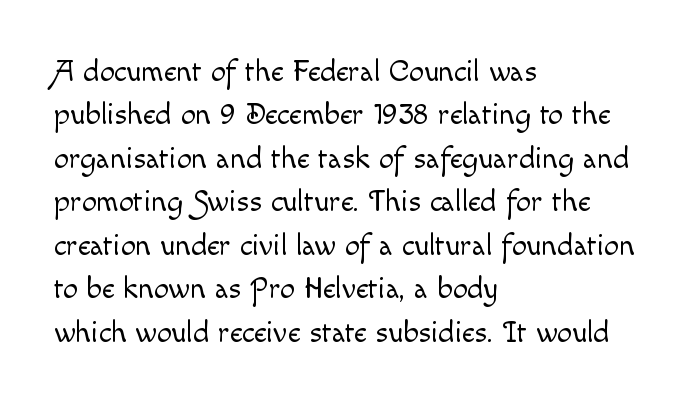
{"italic": "no", "bold": "no", "weight": "light", "width": "normal", "x_height": "small", "monospaced": "no", "underline": "no", "align": "left", "line_spacing": "normal", "line_spacing_ratio": 1.45, "letter_spacing": "normal", "letter_spacing_em": 0.0, "glyph_px": 30}
